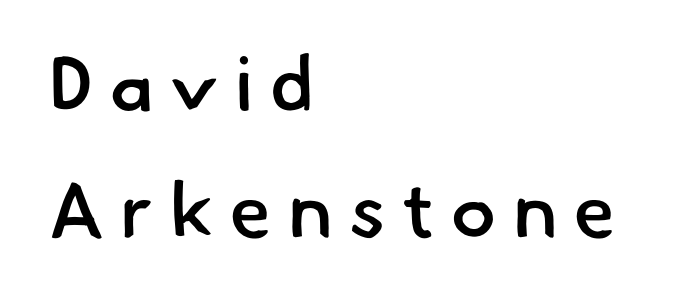
Does the leading feel generous? No, just average. Looks like regular typesetting: each glyph gets only the width it needs. Typographically, this falls in the sans-serif category. Someone cranked the tracking dial way up on this one.
